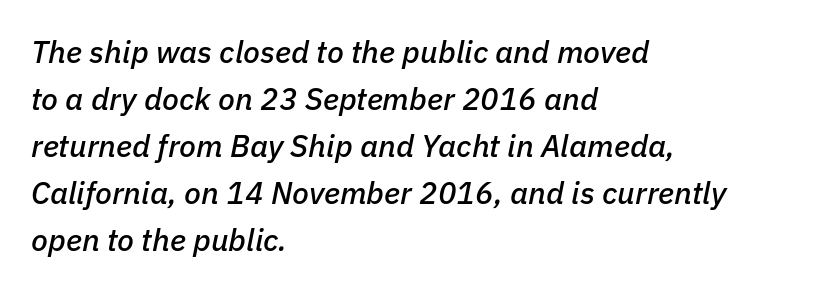
The image shows 31 px text type, italic (leaning right); set left-aligned, normal line spacing (1.52x), normal letter spacing, not underlined; low stroke contrast and a medium x-height.
